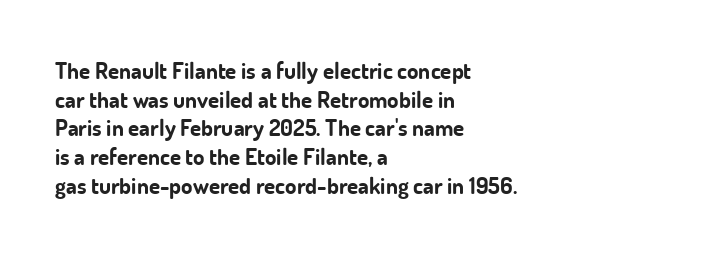
{"italic": "no", "bold": "yes", "underline": "no", "align": "left", "line_spacing": "normal", "line_spacing_ratio": 1.25, "letter_spacing": "normal", "letter_spacing_em": 0.0, "glyph_px": 23}
